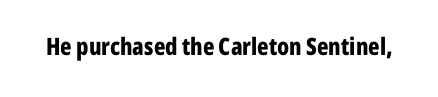
The image shows 24 px bold type, upright; set normal letter spacing, not underlined.
